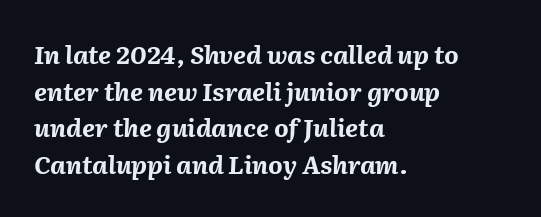
{"italic": "yes", "lean": "right", "slant_degrees": 2, "bold": "yes", "underline": "no", "align": "left", "line_spacing": "normal", "line_spacing_ratio": 1.47, "letter_spacing": "normal", "letter_spacing_em": 0.0, "glyph_px": 25}
